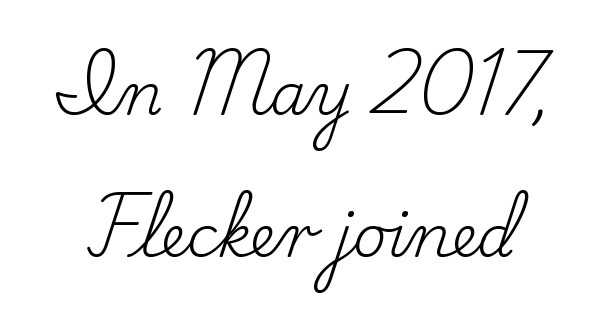
The image shows 58 px regular-weight serif type; set loose line spacing (2.44x), normal letter spacing, not underlined; low stroke contrast and a small x-height.
